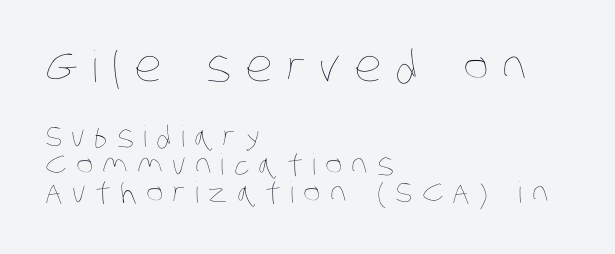
The image shows 43 px thin, condensed type; set left-aligned, tight line spacing (0.98x), unusually wide letter spacing (+0.32 em), not underlined; the first (top) block is 1.48x larger; low stroke contrast and a large x-height.
